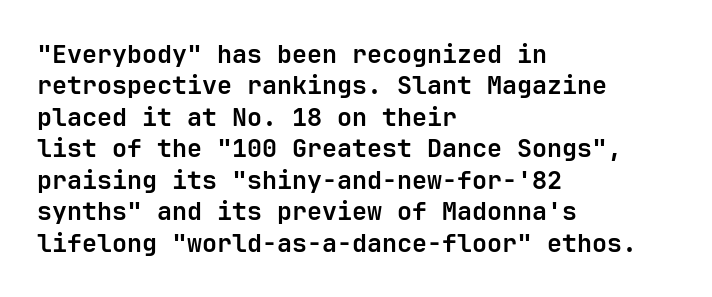
{"italic": "no", "bold": "yes", "underline": "no", "align": "left", "line_spacing": "normal", "line_spacing_ratio": 1.26, "letter_spacing": "normal", "letter_spacing_em": 0.0, "glyph_px": 25}
